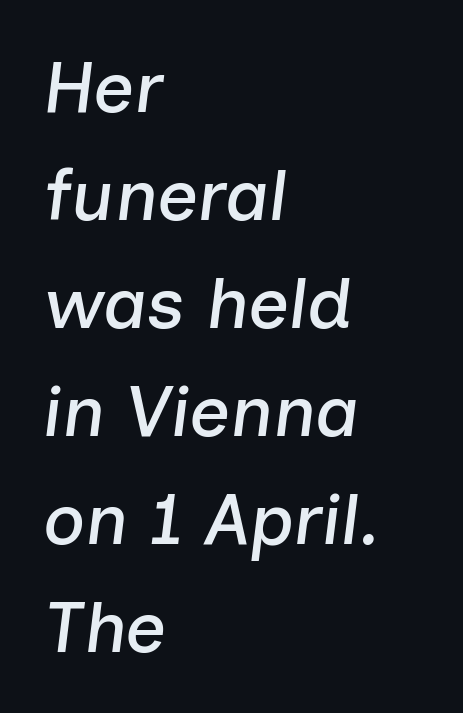
{"italic": "yes", "lean": "right", "slant_degrees": 7, "width": "normal", "stroke_contrast": "low", "x_height": "medium", "monospaced": "no", "underline": "no", "align": "left", "line_spacing": "normal", "line_spacing_ratio": 1.5, "letter_spacing": "normal", "letter_spacing_em": 0.0, "glyph_px": 72}
